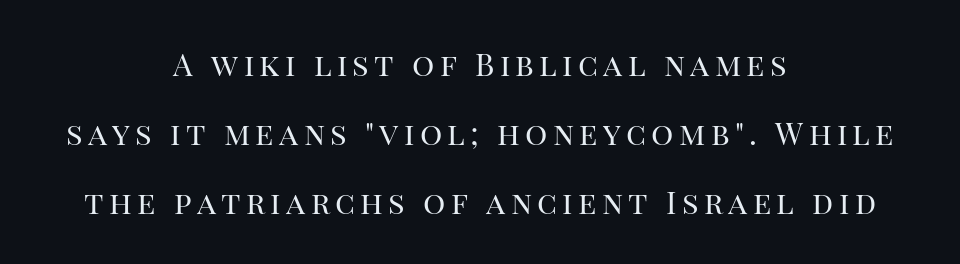
Does the type have serifs? Yes, each stem ends in a small foot. No extra ink here — the face is not bold. The words here are not underlined. Which margin do the lines hug? Neither — every line sits in the middle.
